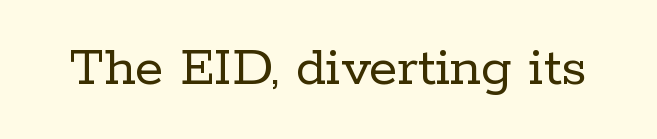
{"serif": "yes", "italic": "no", "bold": "no", "weight": "regular", "width": "normal", "stroke_contrast": "low", "x_height": "medium", "monospaced": "no", "underline": "no", "letter_spacing": "normal", "letter_spacing_em": 0.0, "glyph_px": 58}
